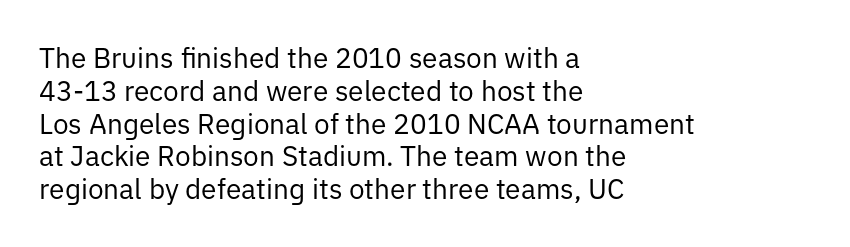
{"serif": "no", "italic": "no", "bold": "no", "weight": "regular", "width": "normal", "stroke_contrast": "low", "x_height": "medium", "monospaced": "no", "underline": "no", "align": "left", "line_spacing_ratio": 1.17, "letter_spacing": "normal", "letter_spacing_em": 0.0, "glyph_px": 28}
